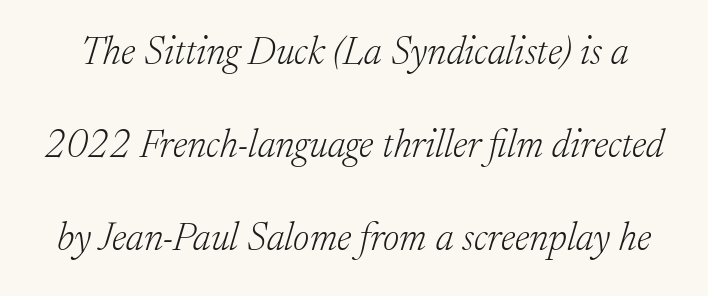
{"serif": "yes", "italic": "yes", "lean": "right", "slant_degrees": 17, "bold": "no", "weight": "light", "width": "normal", "stroke_contrast": "low", "x_height": "medium", "monospaced": "no", "underline": "no", "line_spacing": "loose", "line_spacing_ratio": 2.38, "letter_spacing": "normal", "letter_spacing_em": 0.0, "glyph_px": 39}
